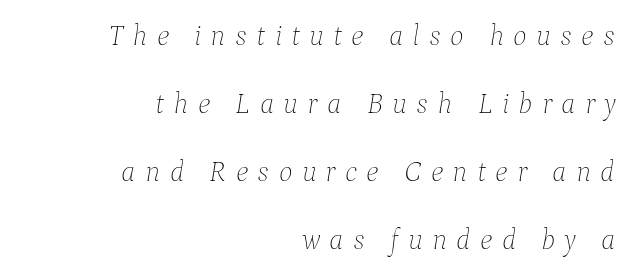
Q: Is the text bold? A: No.
Q: Is the text italic (slanted)? A: Yes, it leans right by about 9 degrees.
Q: Is the text underlined? A: No.
Q: How is the paragraph aligned? A: Right-aligned.
Q: Is the spacing between letters normal or unusually wide? A: Unusually wide.
Q: Is the spacing between lines tight, normal or loose? A: Loose.
Q: Width (condensed, normal, or wide)? A: Normal.
Q: Stroke contrast? A: Low.
Q: x-height? A: Medium.
Q: Monospaced? A: No.
